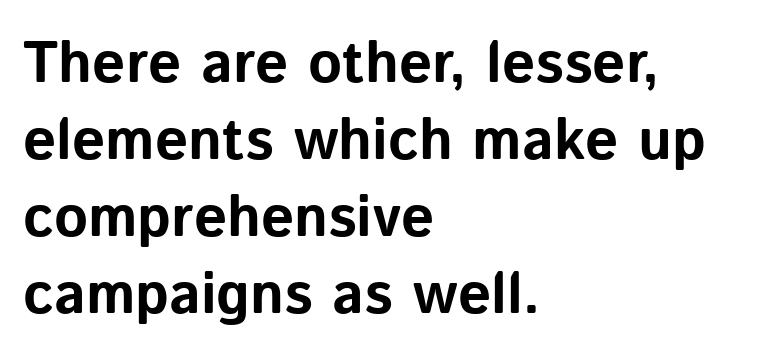
One-word summary of the alignment: left. The font's upright variant was chosen for this text. The letters advance in unequal steps, a hallmark of proportional type. Line spacing here is normal.
